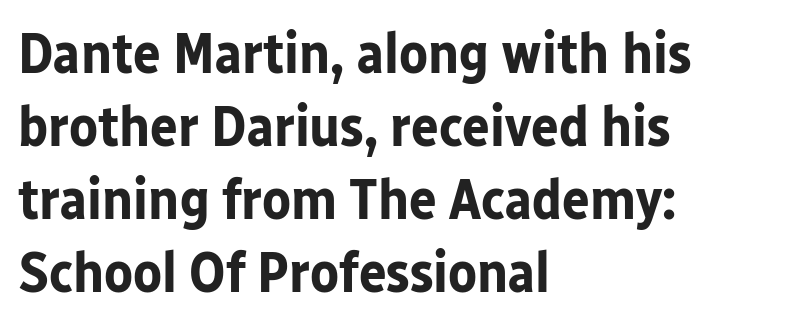
The image shows 58 px bold sans-serif type, upright; set left-aligned, normal line spacing (1.26x), normal letter spacing, not underlined; low stroke contrast and a medium x-height.
